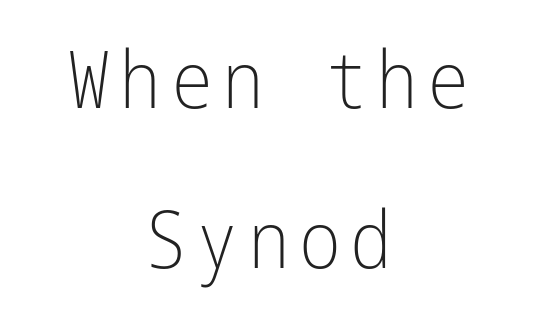
Regarding serifs, this sample does without them. The passage shown is not underscored anywhere. A great deal of white space separates one row of letters from the next. The lines in this sample share a center point and differ in where they start and stop.
